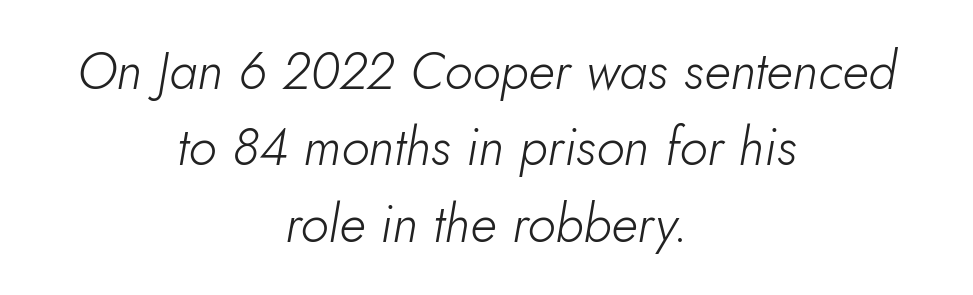
Q: Is the text bold? A: No.
Q: Is the text italic (slanted)? A: Yes, it leans right by about 5 degrees.
Q: Is the text underlined? A: No.
Q: How is the paragraph aligned? A: Centered.
Q: Is the spacing between letters normal or unusually wide? A: Normal.
Q: Is the spacing between lines tight, normal or loose? A: Normal.
Q: Width (condensed, normal, or wide)? A: Normal.
Q: Stroke contrast? A: Low.
Q: x-height? A: Small.
Q: Monospaced? A: No.
